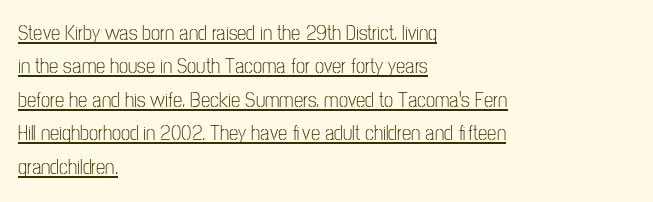
Notice how the stems are strictly vertical — no italics here. Does the leading feel generous? No, just average. How are the letters spaced? Ordinarily, with no added tracking. Is the block centered? No — it sits flush against the left margin.
